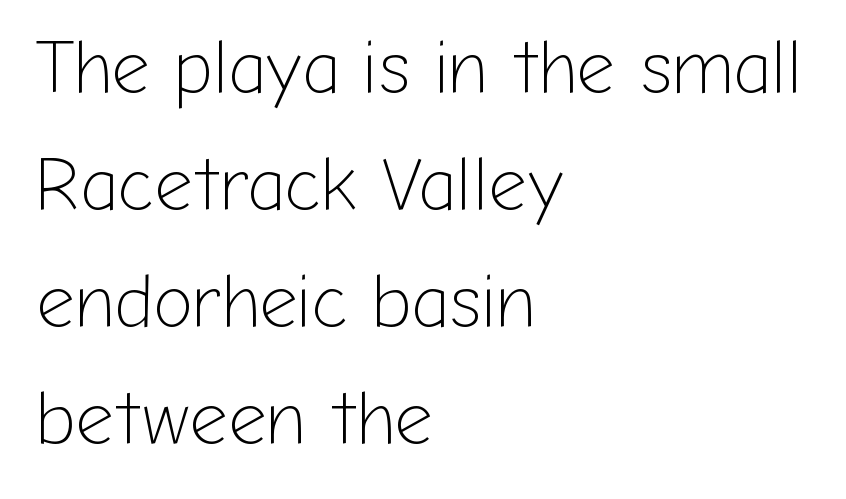
Anything drawn beneath the words? Only blank space. Proportional: the letters do not fall into vertical columns. A typesetter would call this leading conventional body-copy spacing. A student would call this left alignment; a typographer would say flush left, rag right.
